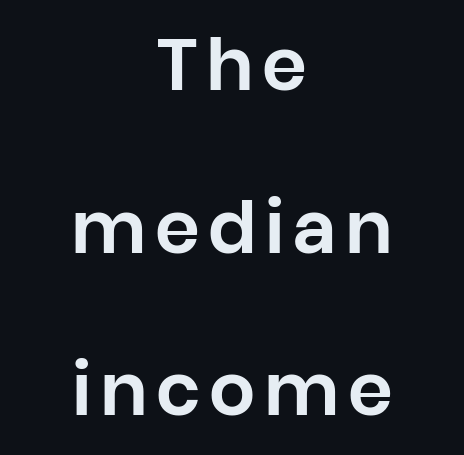
Q: Is the text italic (slanted)? A: No, it is upright.
Q: Is the typeface a serif or a sans-serif typeface? A: Sans-serif.
Q: Is the text underlined? A: No.
Q: How is the paragraph aligned? A: Centered.
Q: Is the spacing between lines tight, normal or loose? A: Loose.
Q: Width (condensed, normal, or wide)? A: Normal.
Q: Stroke contrast? A: Low.
Q: x-height? A: Large.
Q: Monospaced? A: No.
